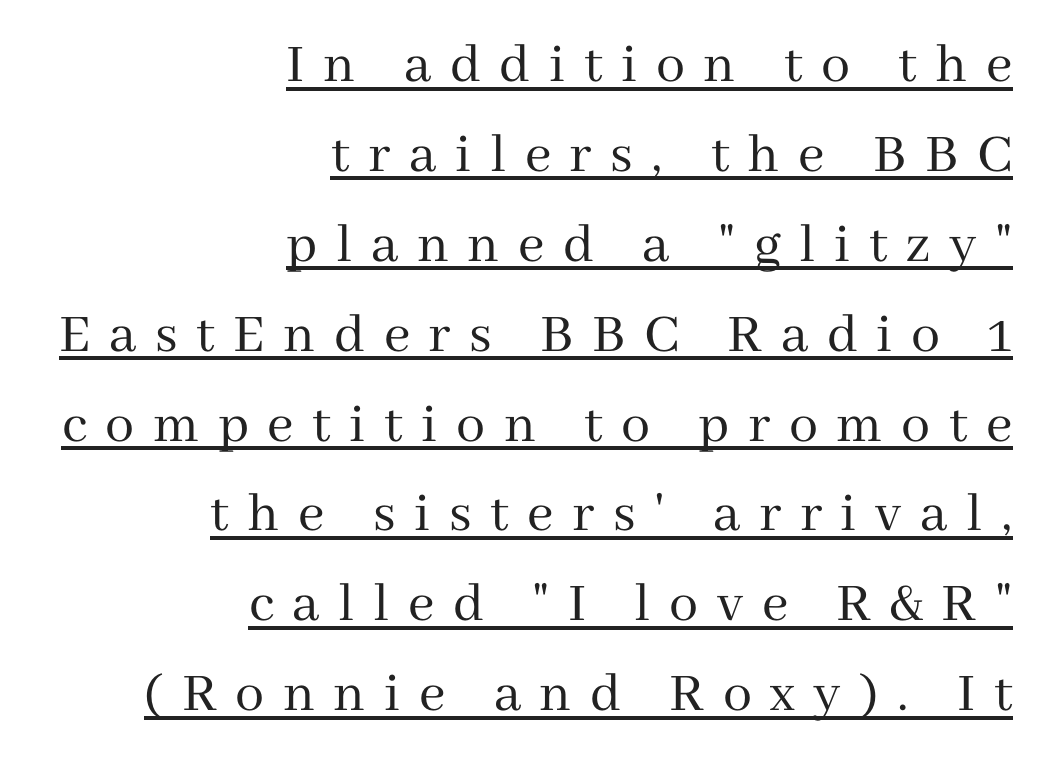
{"serif": "yes", "italic": "no", "bold": "no", "weight": "regular", "width": "normal", "stroke_contrast": "medium", "x_height": "medium", "monospaced": "no", "underline": "yes", "align": "right", "line_spacing": "normal", "line_spacing_ratio": 1.55, "letter_spacing": "wide", "letter_spacing_em": 0.32, "glyph_px": 58}
